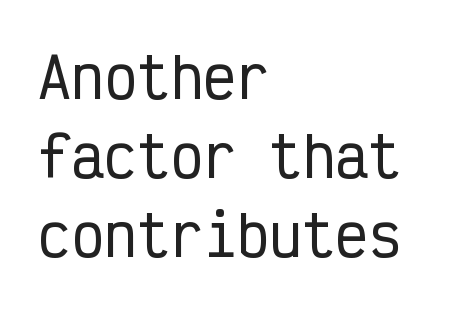
The glyphs are unaccompanied by any horizontal stroke below them. Upright lettering throughout. Is this a sans? Yes — the strokes have no serifs. Teacher's note: observe the even left margin — that is flush-left alignment.
